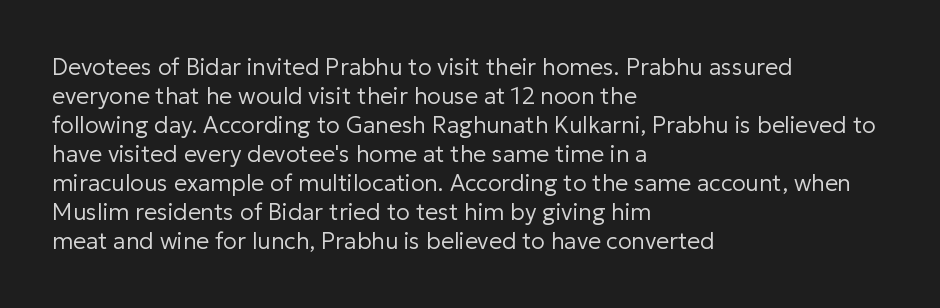
The image shows 23 px text type, upright; set left-aligned, normal line spacing (1.26x), normal letter spacing, not underlined.
